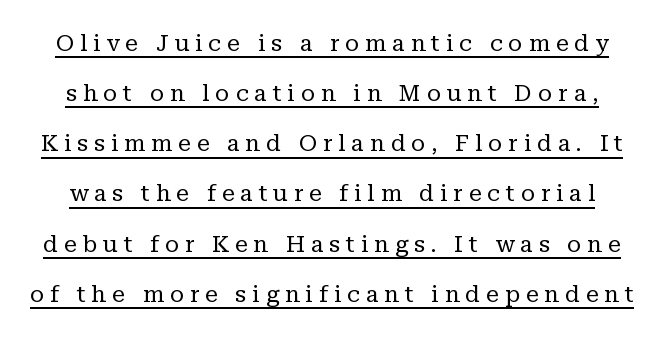
Stem width sits at or under what a default text font uses. The rendering uses the underline text-decoration. The axis of the letterforms is exactly vertical. Here the glyphs are tracked loosely, breaking word shapes into spaced letters. Vertically, the passage feels expansive, rows floating well apart.
